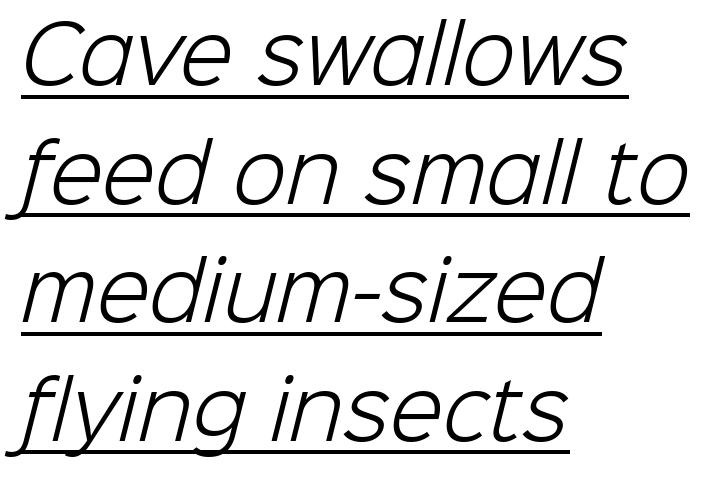
Q: Is the text bold? A: No.
Q: Is the typeface a serif or a sans-serif typeface? A: Sans-serif.
Q: Is the text underlined? A: Yes.
Q: How is the paragraph aligned? A: Left-aligned.
Q: Is the spacing between letters normal or unusually wide? A: Normal.
Q: Is the spacing between lines tight, normal or loose? A: Normal.
Q: Width (condensed, normal, or wide)? A: Normal.
Q: Stroke contrast? A: Low.
Q: x-height? A: Medium.
Q: Monospaced? A: No.
